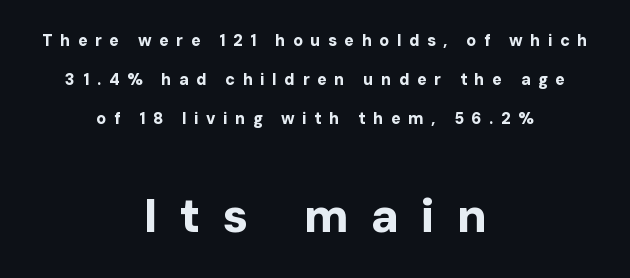
{"serif": "no", "italic": "no", "bold": "yes", "weight": "bold", "width": "normal", "stroke_contrast": "low", "x_height": "medium", "monospaced": "no", "underline": "no", "align": "center", "line_spacing": "loose", "line_spacing_ratio": 2.45, "letter_spacing": "wide", "letter_spacing_em": 0.47, "larger_block": "second", "size_ratio": 2.94, "glyph_px": 47}
